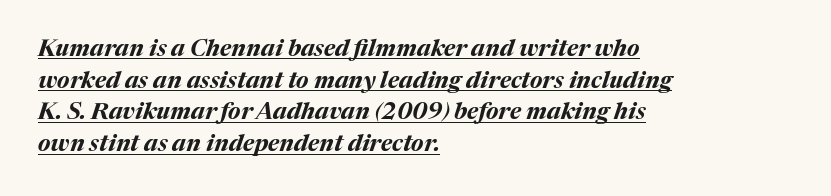
This is oblique type, the kind used for emphasis or titles. Students, observe: this is what conventionally led text looks like. Casual observation: everything's shoved over to the left. The letters are bold, with thick, heavy strokes. Is the letter spacing exaggerated? No — it looks like the ordinary default. Is there an underline? Yes — a line sits under the letters.
